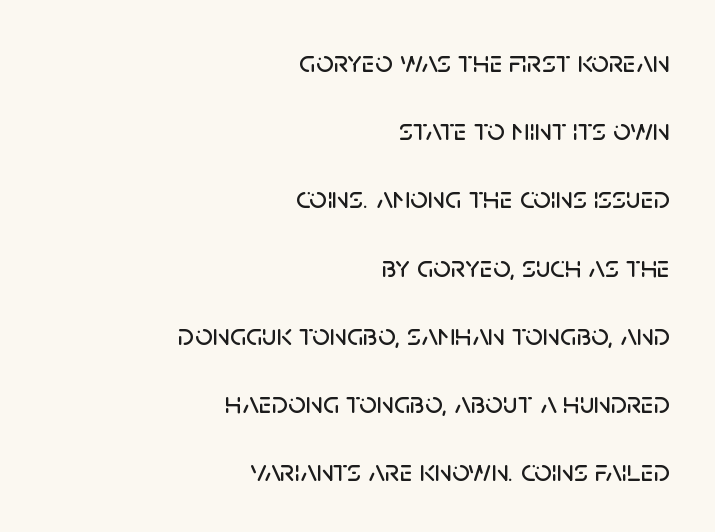
Q: Is the text italic (slanted)? A: No, it is upright.
Q: Is the typeface a serif or a sans-serif typeface? A: Sans-serif.
Q: Is the text underlined? A: No.
Q: How is the paragraph aligned? A: Right-aligned.
Q: Is the spacing between letters normal or unusually wide? A: Normal.
Q: Is the spacing between lines tight, normal or loose? A: Loose.
Q: Width (condensed, normal, or wide)? A: Normal.
Q: Stroke contrast? A: Low.
Q: x-height? A: Large.
Q: Monospaced? A: No.
